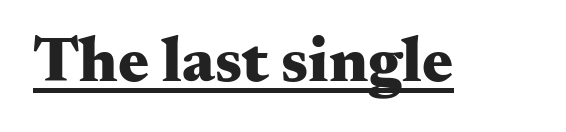
The image shows 65 px heavy, wide serif type, upright; set normal letter spacing, underlined; medium stroke contrast and a small x-height.
